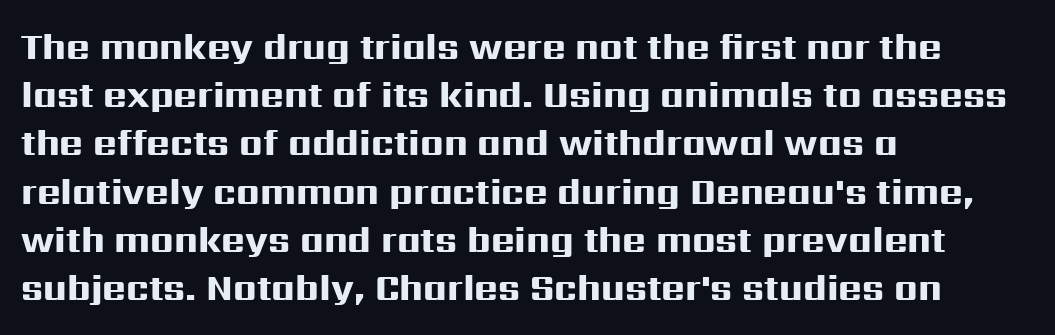
Q: Is the text bold? A: Yes.
Q: Is the text italic (slanted)? A: No, it is upright.
Q: Is the typeface a serif or a sans-serif typeface? A: Sans-serif.
Q: Is the text underlined? A: No.
Q: How is the paragraph aligned? A: Left-aligned.
Q: Is the spacing between letters normal or unusually wide? A: Normal.
Q: Is the spacing between lines tight, normal or loose? A: Normal.
Q: Width (condensed, normal, or wide)? A: Wide.
Q: Stroke contrast? A: High.
Q: x-height? A: Medium.
Q: Monospaced? A: No.
